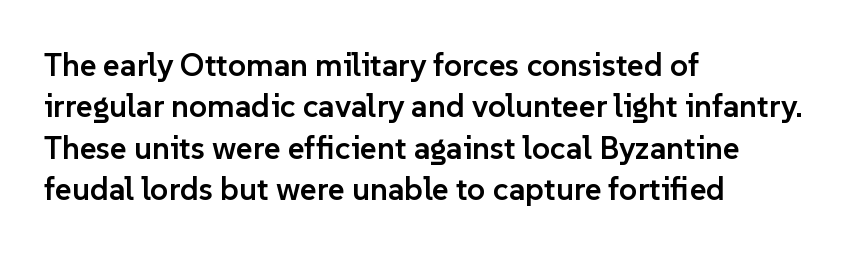
Descenders are the only things crossing below the line. Look at the tracking — it's just the regular setting, nothing added. Normally led — the rows are evenly, conventionally spaced. If you drew a ruler down the left edge, every line would touch it. The text was rendered using a sans face with plain stroke endings.
